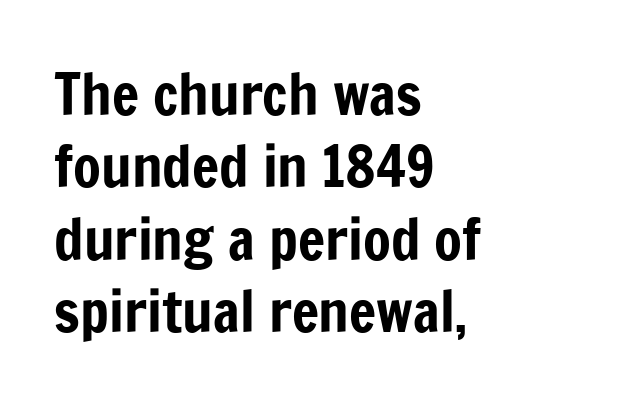
Q: Is the text italic (slanted)? A: No, it is upright.
Q: Is the typeface a serif or a sans-serif typeface? A: Sans-serif.
Q: Is the text underlined? A: No.
Q: How is the paragraph aligned? A: Left-aligned.
Q: Is the spacing between letters normal or unusually wide? A: Normal.
Q: Is the spacing between lines tight, normal or loose? A: Normal.
Q: Width (condensed, normal, or wide)? A: Condensed.
Q: Stroke contrast? A: Low.
Q: x-height? A: Medium.
Q: Monospaced? A: No.
